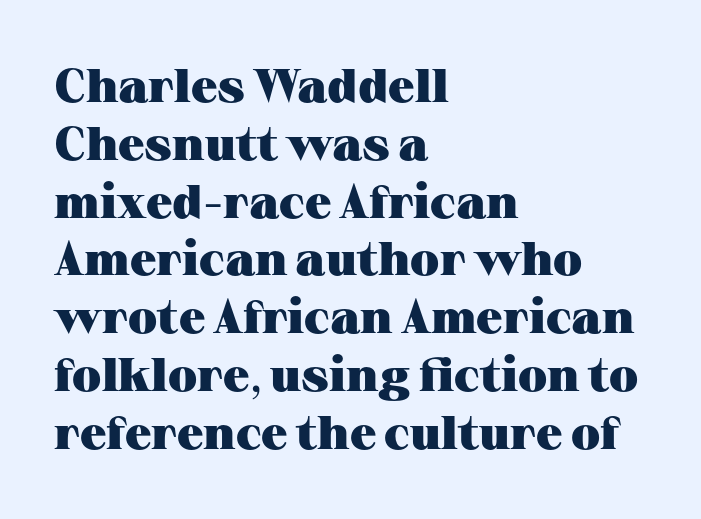
Underline: absent. Layout note: lines flush left. What stands out about the letter spacing? Nothing — it is the standard amount. The font is running at its bold setting.
